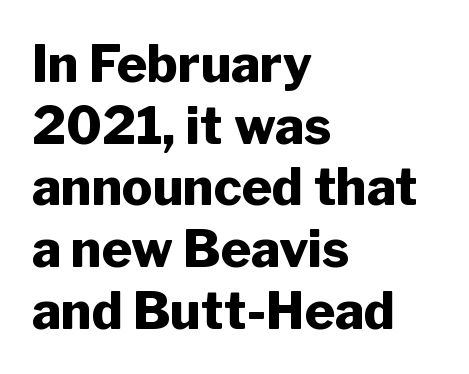
{"serif": "no", "italic": "no", "bold": "yes", "weight": "heavy", "width": "normal", "stroke_contrast": "low", "x_height": "medium", "monospaced": "no", "underline": "no", "align": "left", "line_spacing_ratio": 1.21, "letter_spacing": "normal", "letter_spacing_em": 0.0, "glyph_px": 51}
